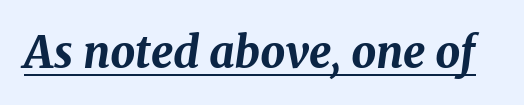
The image shows 44 px bold type, italic (leaning right); set normal letter spacing, underlined; medium stroke contrast and a medium x-height.
